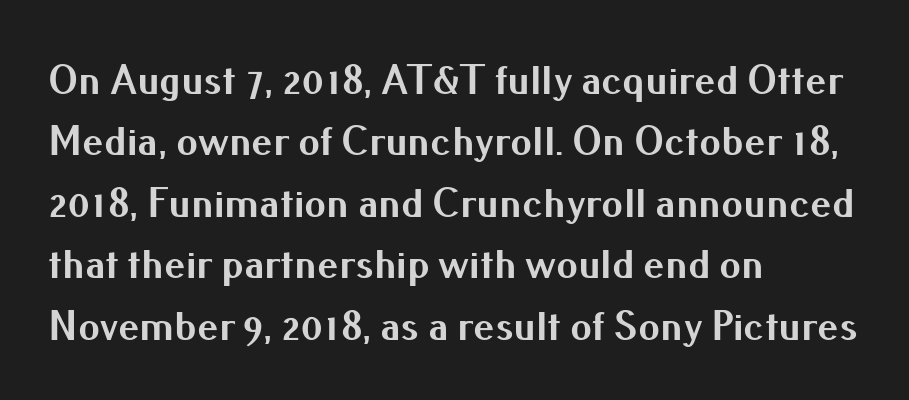
Q: Is the text bold? A: Yes.
Q: Is the text italic (slanted)? A: No, it is upright.
Q: Is the typeface a serif or a sans-serif typeface? A: Sans-serif.
Q: Is the text underlined? A: No.
Q: How is the paragraph aligned? A: Left-aligned.
Q: Is the spacing between letters normal or unusually wide? A: Normal.
Q: Is the spacing between lines tight, normal or loose? A: Normal.
Q: Width (condensed, normal, or wide)? A: Normal.
Q: Stroke contrast? A: Medium.
Q: x-height? A: Small.
Q: Monospaced? A: No.
